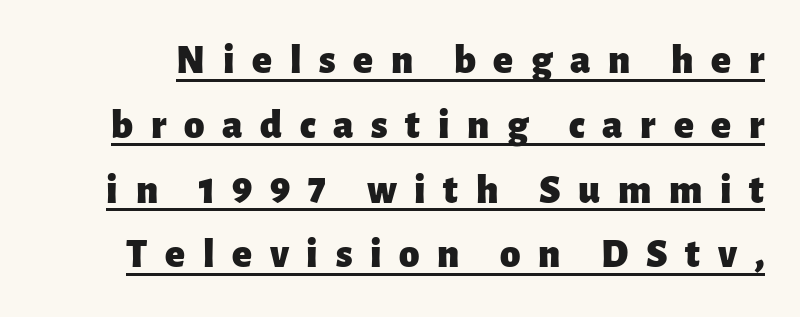
The image shows 41 px heavy sans-serif type, upright; set normal line spacing (1.58x), unusually wide letter spacing (+0.43 em), underlined; low stroke contrast and a medium x-height.
